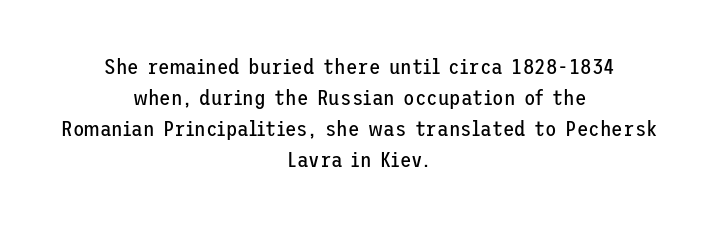
The image shows 21 px text type, upright; set centered, normal line spacing (1.48x), normal letter spacing, not underlined.
